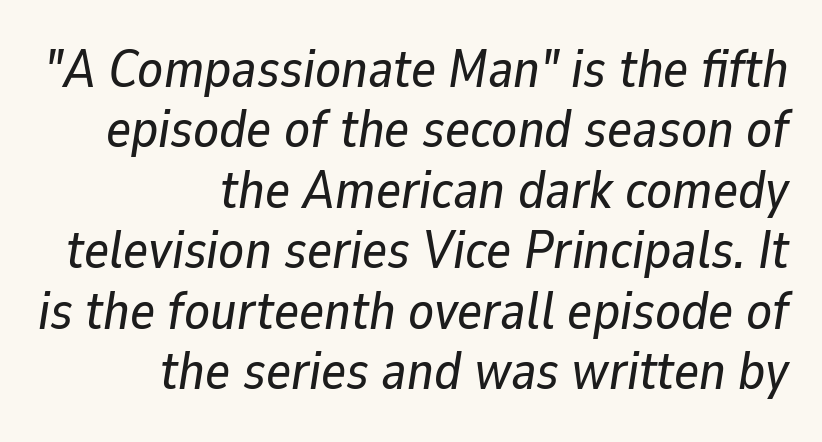
Only glyphs here, with clear space below each row. Horizontally, the lines are justified to the trailing edge only. The lines are packed closely together with very little leading. Caption: standard tracking, unaltered.
